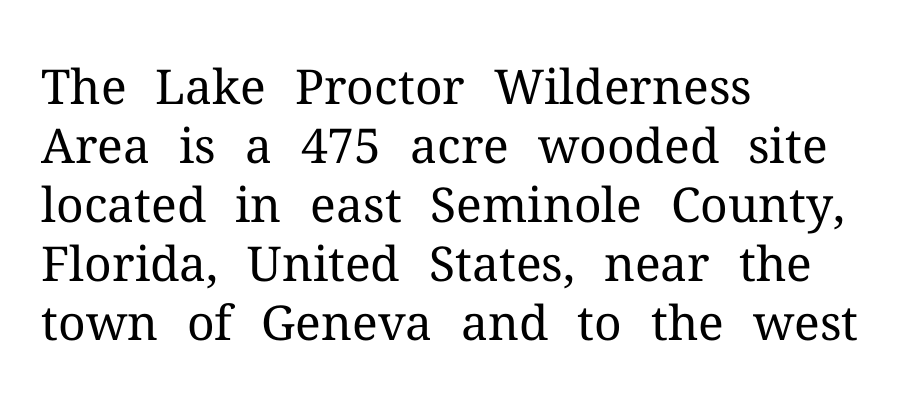
The image shows 48 px regular-weight serif type, upright; set left-aligned, line spacing 1.23x, normal letter spacing, not underlined; medium stroke contrast and a medium x-height.
